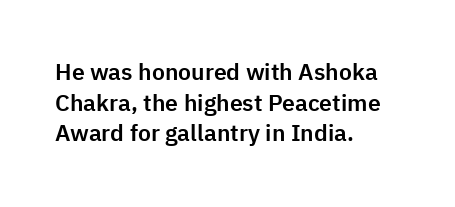
The image shows 23 px text type, upright; set left-aligned, normal line spacing (1.33x), normal letter spacing, not underlined.
